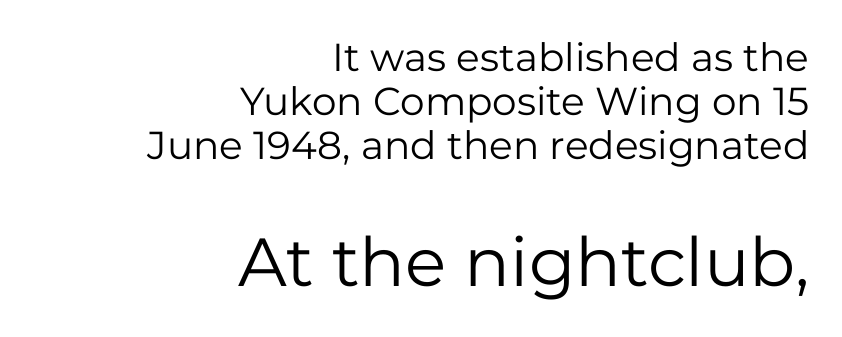
Here the designer chose a conventional face with non-uniform glyph widths. The gap between lines stays unmarked. Does extra space separate the letters? No, they use regular spacing. Is the block centered? No — it sits flush against the right margin.
